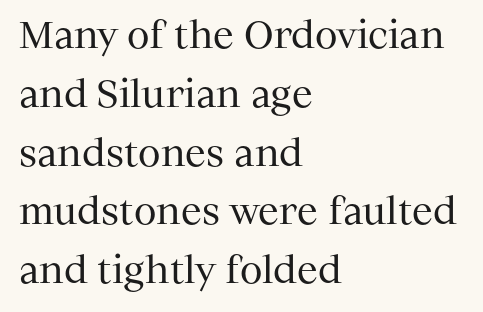
{"serif": "yes", "italic": "no", "bold": "no", "weight": "regular", "width": "normal", "stroke_contrast": "medium", "x_height": "medium", "monospaced": "no", "underline": "no", "align": "left", "line_spacing": "normal", "line_spacing_ratio": 1.59, "letter_spacing": "normal", "letter_spacing_em": 0.0, "glyph_px": 37}
